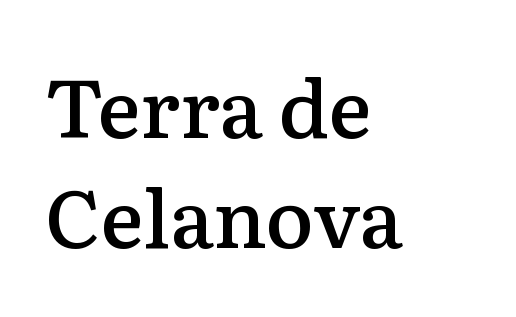
{"serif": "yes", "italic": "no", "bold": "semi", "weight": "semibold", "width": "normal", "stroke_contrast": "medium", "x_height": "medium", "monospaced": "no", "underline": "no", "align": "left", "line_spacing": "normal", "line_spacing_ratio": 1.38, "letter_spacing": "normal", "letter_spacing_em": 0.0, "glyph_px": 80}
